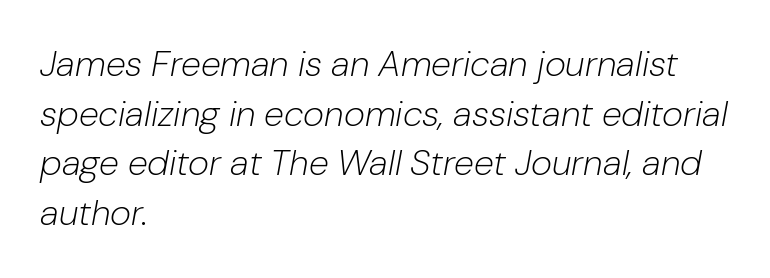
{"italic": "yes", "lean": "right", "slant_degrees": 10, "bold": "no", "weight": "light", "width": "normal", "stroke_contrast": "low", "x_height": "medium", "monospaced": "no", "underline": "no", "align": "left", "line_spacing": "normal", "line_spacing_ratio": 1.38, "letter_spacing": "normal", "letter_spacing_em": 0.0, "glyph_px": 36}
